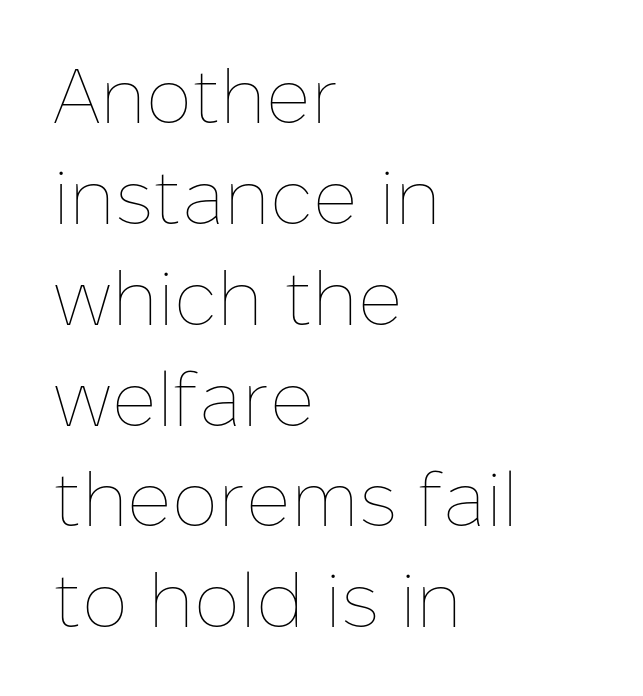
{"italic": "no", "bold": "no", "weight": "thin", "width": "normal", "stroke_contrast": "low", "x_height": "medium", "monospaced": "no", "underline": "no", "align": "left", "line_spacing": "normal", "line_spacing_ratio": 1.31, "letter_spacing": "normal", "letter_spacing_em": 0.0, "glyph_px": 77}
